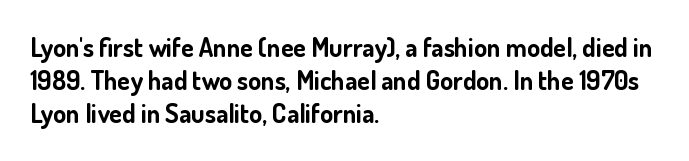
{"italic": "no", "bold": "yes", "underline": "no", "align": "left", "line_spacing": "normal", "line_spacing_ratio": 1.27, "letter_spacing": "normal", "letter_spacing_em": 0.0, "glyph_px": 26}
